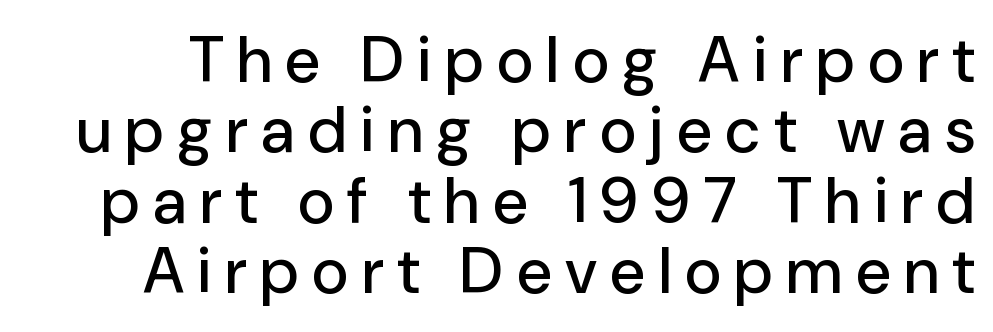
Q: Is the text italic (slanted)? A: No, it is upright.
Q: Is the typeface a serif or a sans-serif typeface? A: Sans-serif.
Q: Is the text underlined? A: No.
Q: Is the spacing between letters normal or unusually wide? A: Unusually wide.
Q: Is the spacing between lines tight, normal or loose? A: Tight.
Q: Width (condensed, normal, or wide)? A: Normal.
Q: Stroke contrast? A: Low.
Q: x-height? A: Medium.
Q: Monospaced? A: No.
